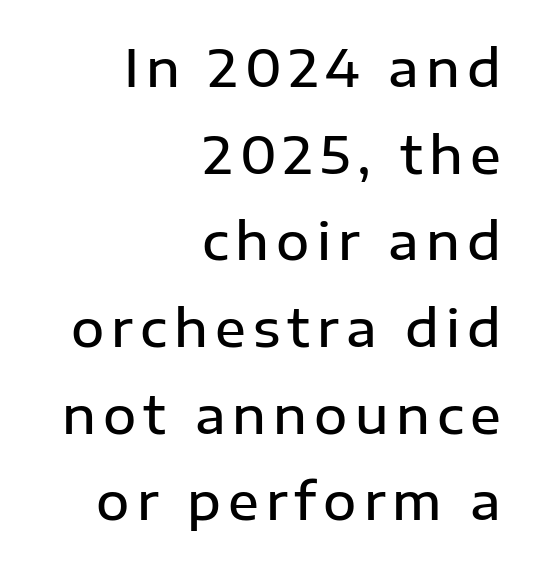
A roman cut, with each character standing at attention. A normal amount of white space separates one row of letters from the next. Caption: multi-line text, flush right, ragged left. Stems and bowls a touch heavier than normal — semibold. The letters carry no serifs — their stems end cleanly without finishing strokes. The passage shown is typed in a proportional face where columns would drift.
